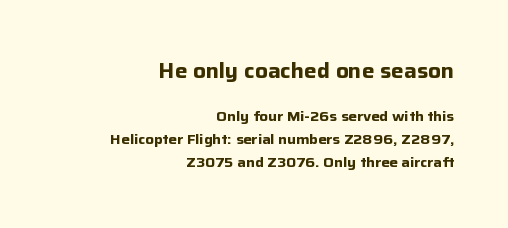
The passage shown stacks its lines at a standard gap. The passage shown has conventional tracking throughout. The type sits square on the baseline with zero lean. These lines are set flush right with a ragged left edge.
